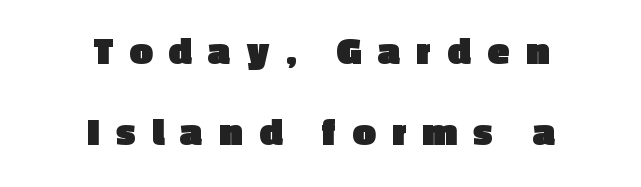
{"serif": "no", "italic": "no", "bold": "yes", "weight": "heavy", "width": "normal", "x_height": "medium", "monospaced": "no", "underline": "no", "align": "center", "line_spacing": "loose", "line_spacing_ratio": 2.03, "letter_spacing": "wide", "letter_spacing_em": 0.42, "glyph_px": 40}
